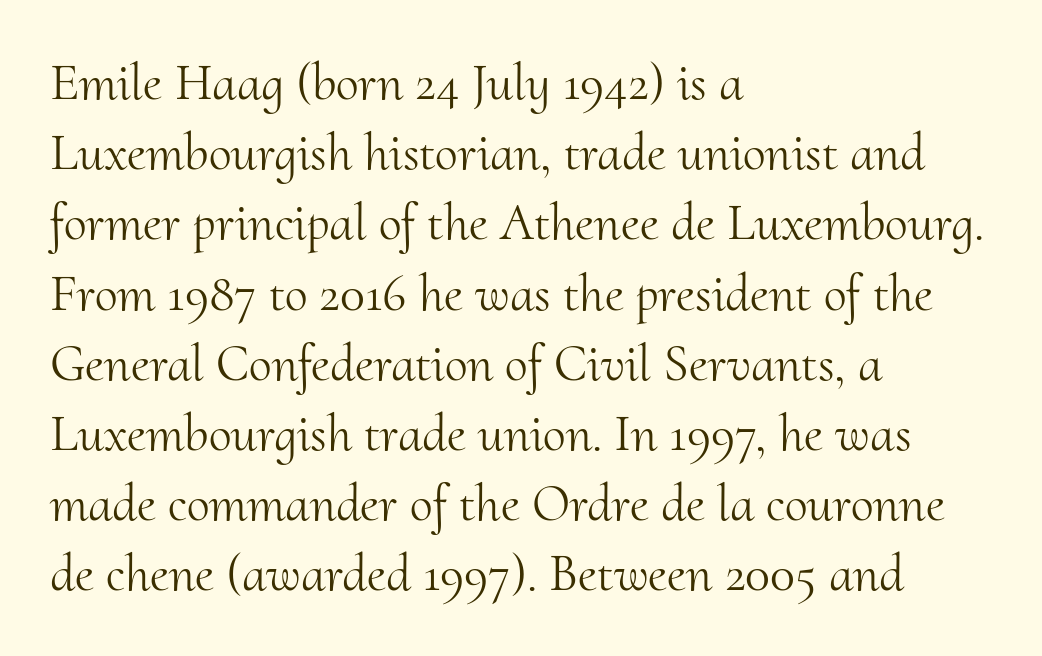
The image shows 52 px light serif type, upright; set left-aligned, normal line spacing (1.35x), normal letter spacing, not underlined; medium stroke contrast and a small x-height.
